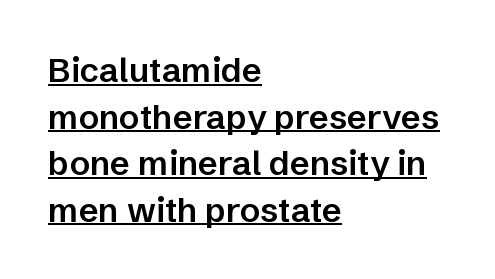
The image shows 34 px semibold sans-serif type, upright; set left-aligned, normal line spacing (1.37x), normal letter spacing, underlined; low stroke contrast and a medium x-height.
